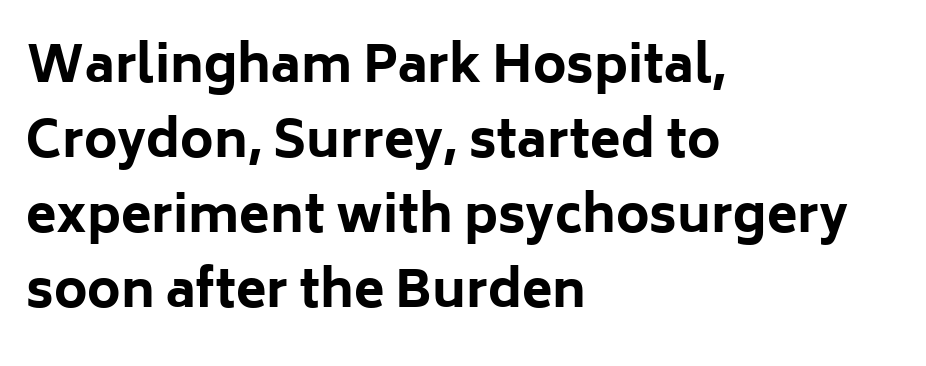
The image shows 50 px bold sans-serif type, upright; set left-aligned, normal line spacing (1.5x), normal letter spacing, not underlined; low stroke contrast and a medium x-height.
